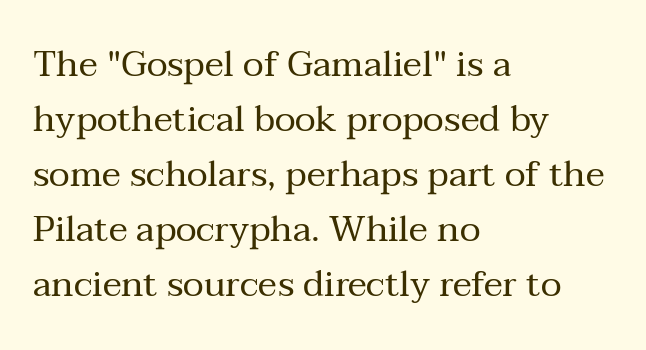
Q: Is the text bold? A: No.
Q: Is the text italic (slanted)? A: No, it is upright.
Q: Is the typeface a serif or a sans-serif typeface? A: Serif.
Q: Is the text underlined? A: No.
Q: How is the paragraph aligned? A: Left-aligned.
Q: Is the spacing between letters normal or unusually wide? A: Normal.
Q: Is the spacing between lines tight, normal or loose? A: Normal.
Q: Width (condensed, normal, or wide)? A: Normal.
Q: Stroke contrast? A: Medium.
Q: x-height? A: Medium.
Q: Monospaced? A: No.
